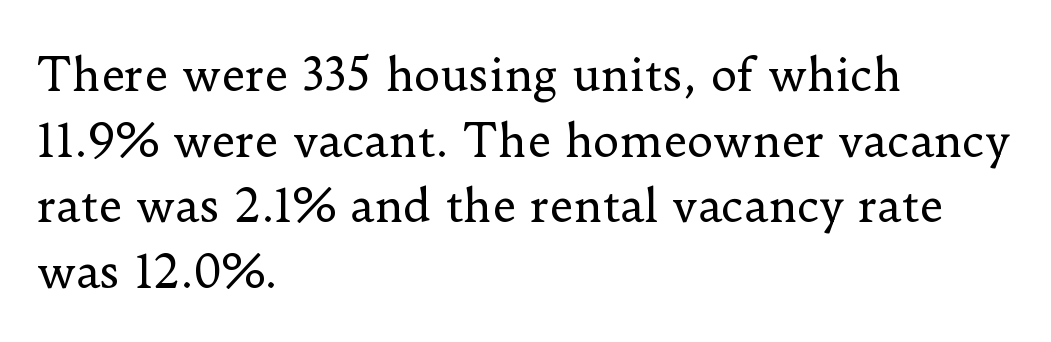
The image shows 45 px regular-weight serif type, upright; set left-aligned, normal line spacing (1.46x), normal letter spacing, not underlined; low stroke contrast and a small x-height.
